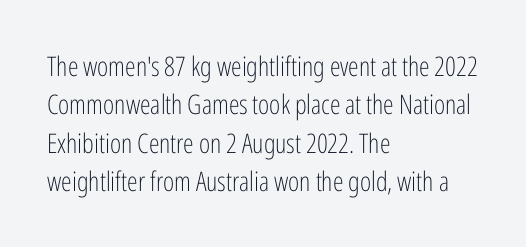
{"italic": "no", "bold": "no", "underline": "no", "align": "left", "line_spacing": "normal", "line_spacing_ratio": 1.42, "letter_spacing": "normal", "letter_spacing_em": 0.0, "glyph_px": 27}
